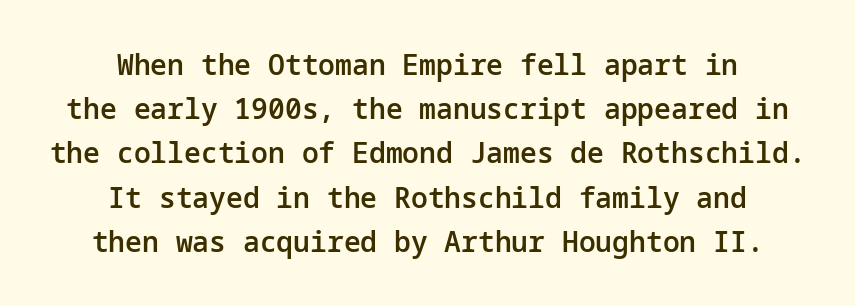
Q: Is the text bold? A: Semi-bold.
Q: Is the text italic (slanted)? A: No, it is upright.
Q: Is the typeface a serif or a sans-serif typeface? A: Sans-serif.
Q: Is the text underlined? A: No.
Q: How is the paragraph aligned? A: Centered.
Q: Is the spacing between letters normal or unusually wide? A: Normal.
Q: Is the spacing between lines tight, normal or loose? A: Normal.
Q: Width (condensed, normal, or wide)? A: Normal.
Q: Stroke contrast? A: Low.
Q: x-height? A: Medium.
